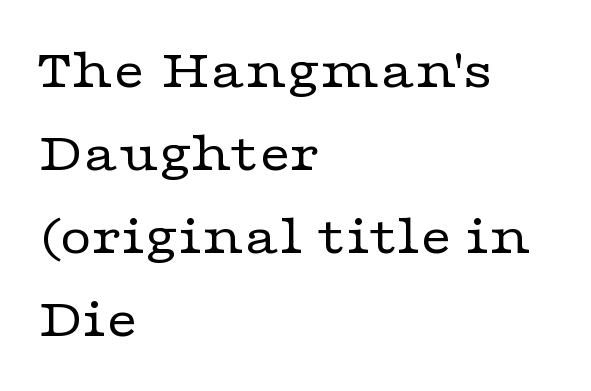
A roman cut, with each character standing at attention. Examine the stroke ends and you'll spot serifs. The cut favours lightness, reaching ordinary text weight at its darkest. Does the leading feel generous? No, just average.
